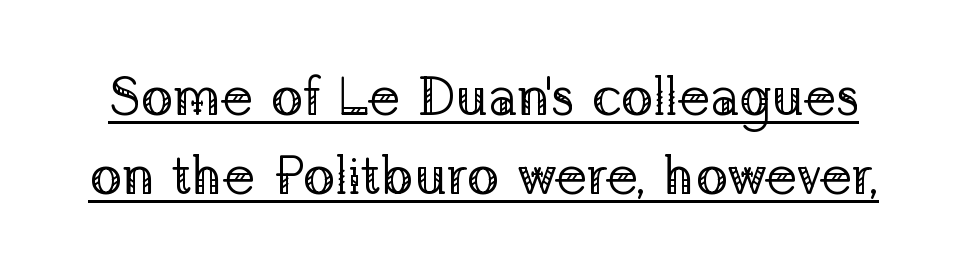
Q: Is the text bold? A: No.
Q: Is the text italic (slanted)? A: No, it is upright.
Q: Is the typeface a serif or a sans-serif typeface? A: Serif.
Q: Is the text underlined? A: Yes.
Q: Is the spacing between letters normal or unusually wide? A: Normal.
Q: Is the spacing between lines tight, normal or loose? A: Normal.
Q: Width (condensed, normal, or wide)? A: Normal.
Q: Stroke contrast? A: Low.
Q: x-height? A: Medium.
Q: Monospaced? A: No.
